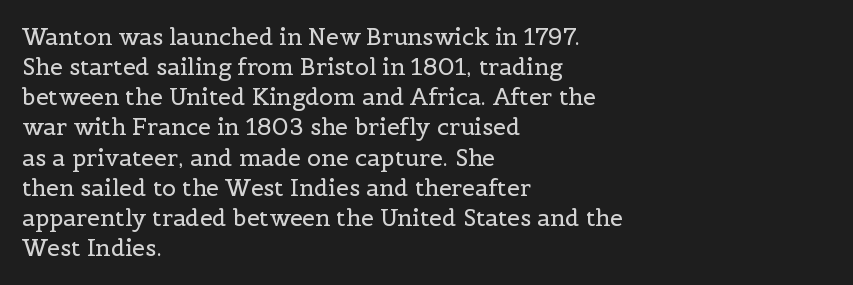
Q: Is the text bold? A: No.
Q: Is the text italic (slanted)? A: No, it is upright.
Q: Is the text underlined? A: No.
Q: How is the paragraph aligned? A: Left-aligned.
Q: Is the spacing between letters normal or unusually wide? A: Normal.
Q: Is the spacing between lines tight, normal or loose? A: Normal.
